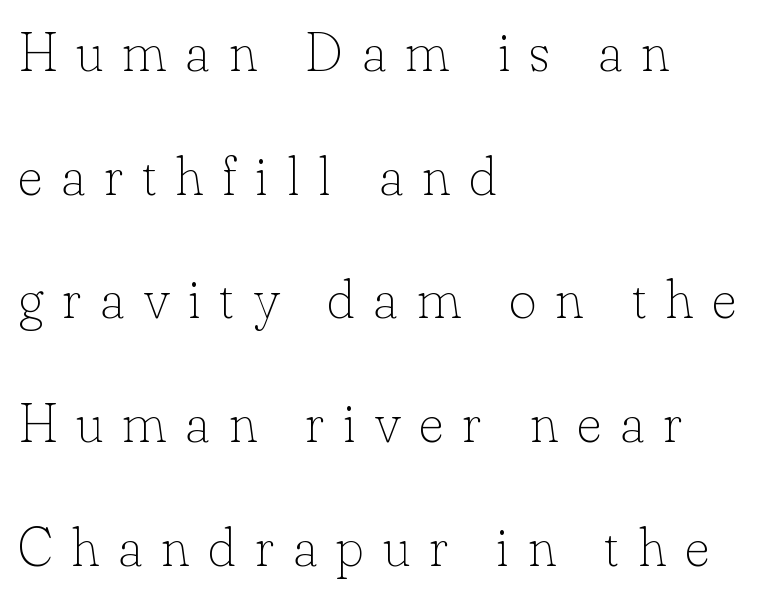
The setting favours the left margin, as ordinary paragraphs usually do. The letters carry serifs — small finishing strokes at the ends of their stems. Posture: vertical. Tracking value appears strongly positive — letters spread wide. The strokes are not fattened; the text isn't bold.
